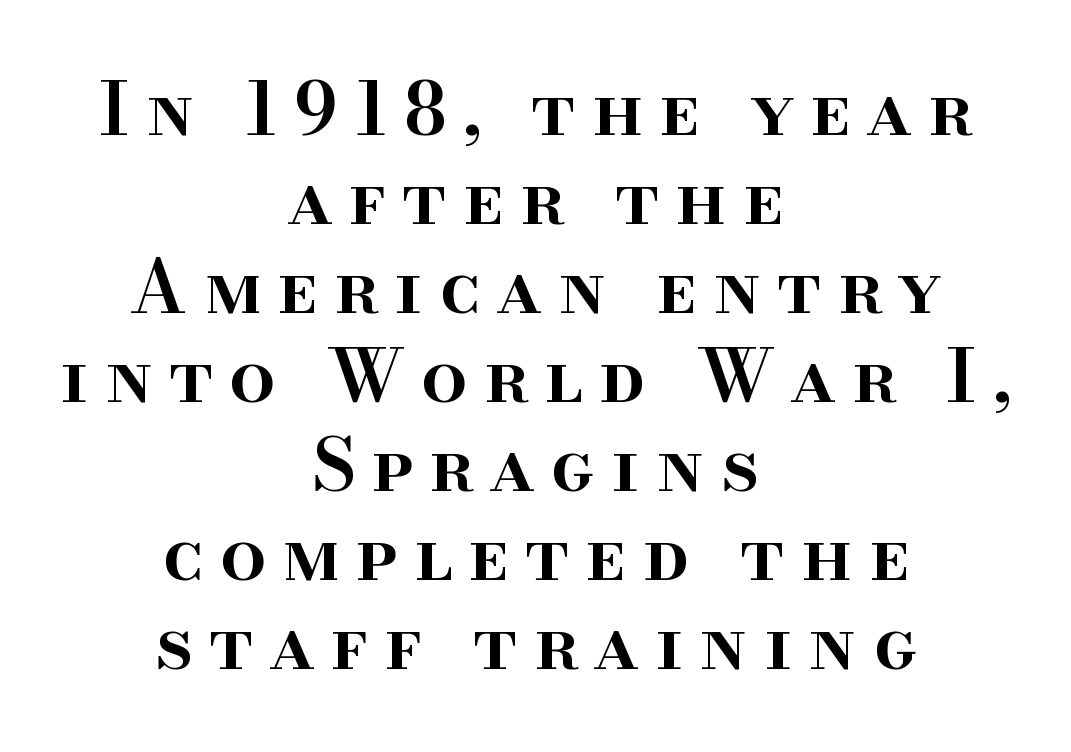
The face used here is rendered with a markedly widened letterfit. In terms of weight, the rendering is demibold, just under bold. The whitespace from short lines is split evenly between both sides. I'd call this a serif setting — the letters wear small feet. Each letter keeps its own natural width here, so spacing adapts to shape. The specimen reads as upright at a glance.
